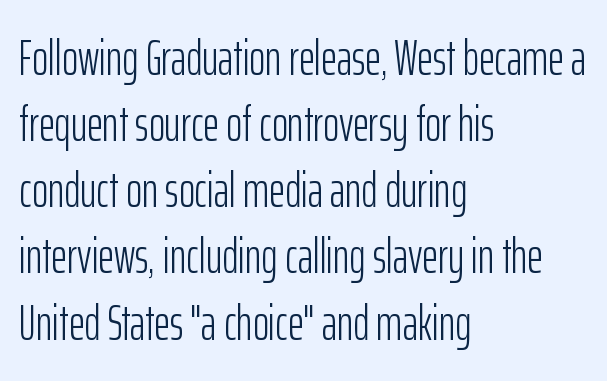
The image shows 49 px light, condensed sans-serif type, upright; set left-aligned, normal line spacing (1.35x), normal letter spacing, not underlined; low stroke contrast and a medium x-height.
